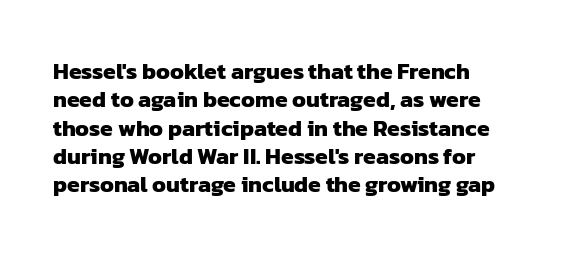
Q: Is the text bold? A: Yes.
Q: Is the text underlined? A: No.
Q: Is the spacing between letters normal or unusually wide? A: Normal.
